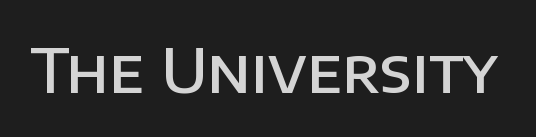
Q: Is the text bold? A: Semi-bold.
Q: Is the text italic (slanted)? A: No, it is upright.
Q: Is the typeface a serif or a sans-serif typeface? A: Sans-serif.
Q: Is the text underlined? A: No.
Q: Is the spacing between letters normal or unusually wide? A: Normal.
Q: Width (condensed, normal, or wide)? A: Normal.
Q: Stroke contrast? A: Low.
Q: x-height? A: Large.
Q: Monospaced? A: No.
